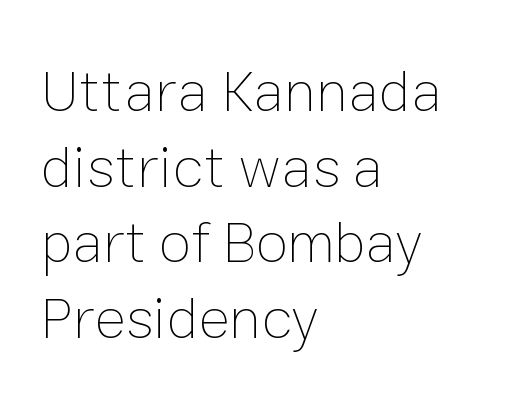
Looks like regular typesetting: each glyph gets only the width it needs. One glance says typical: line gaps are just what's usual. The space beneath each line is pristine and unruled. A quiet, ordinary-to-light weight characterises the typeface. Does extra space separate the letters? No, they use regular spacing. Notice how the passage keeps a crisp vertical edge on the left only.
